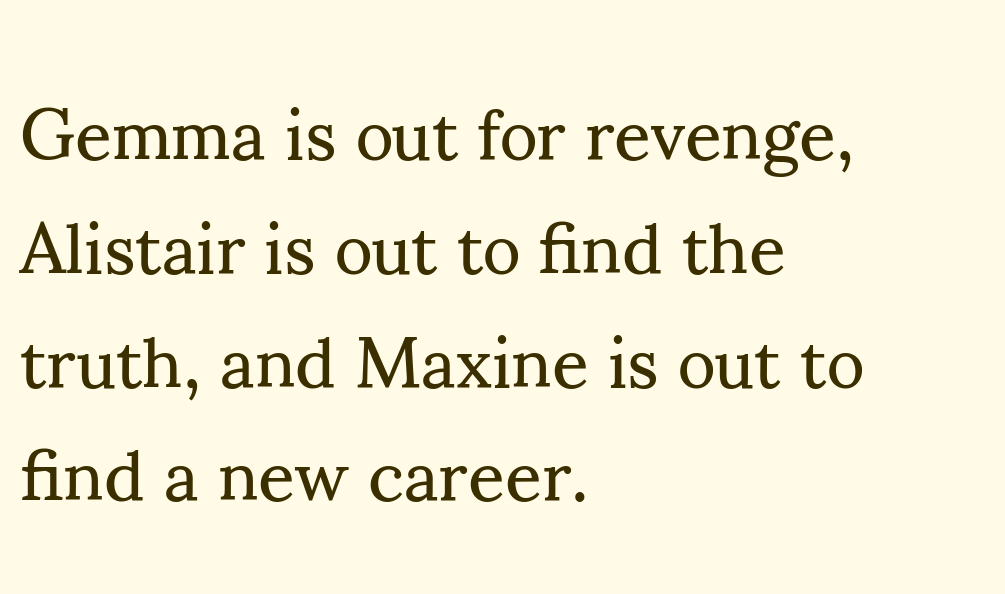
The words here are not underlined. Left-aligned paragraph, ragged on the right. The face used here is proportionally spaced, like ordinary book or web type. Stroke terminals: seriffed. The font is comparable to plain body text, perhaps lighter. Honestly, the letter spacing is just normal — you wouldn't notice it.
